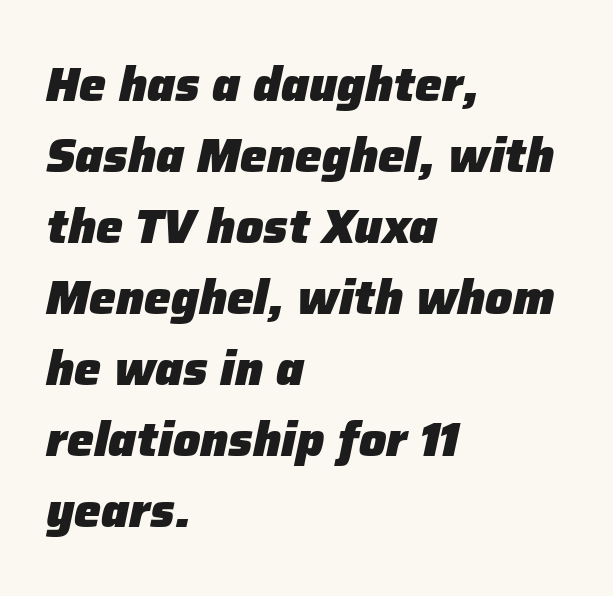
Every character sits at an angle, as italics do. Thick stems and heavy bowls — unmistakably bold. A bare baseline throughout the passage. Words appear dense and cohesive because spacing is normal. A classic flush-left, rag-right setting is used for this passage. Leading matches the norm, producing a regular column.
